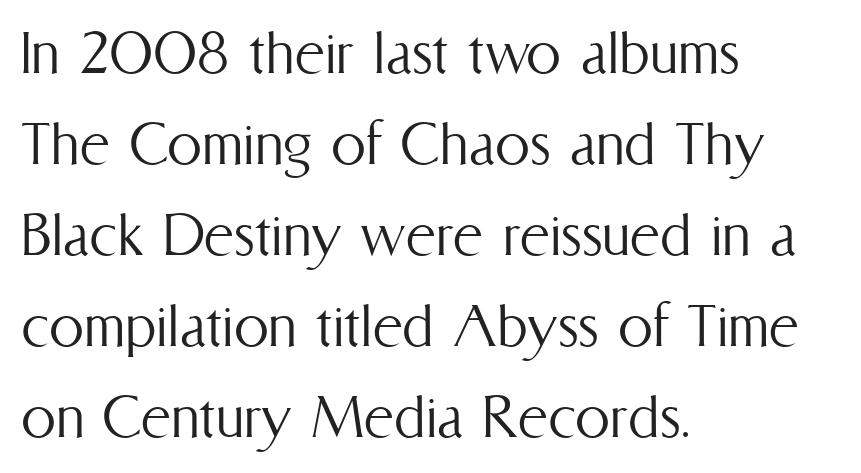
You could call the tracking neutral — neither tight nor loose. Each letter keeps its own natural width here, so spacing adapts to shape. The leading is moderate, giving the passage an even texture. The baseline area is clear. The strokes are not fattened; the text isn't bold. This is the regular roman posture of the typeface.
